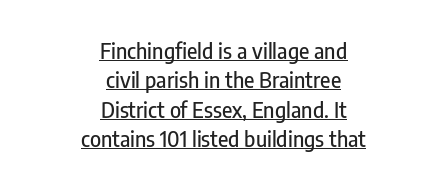
When letters stand straight like this, we call the style roman or upright. The letters sit at their default tracking, neither squeezed nor spread. Compared with a flush-left layout, this one balances lines on the center instead. Reading down the column, the eye jumps a familiar distance to each next line. Caption: lettering with a line underneath.
